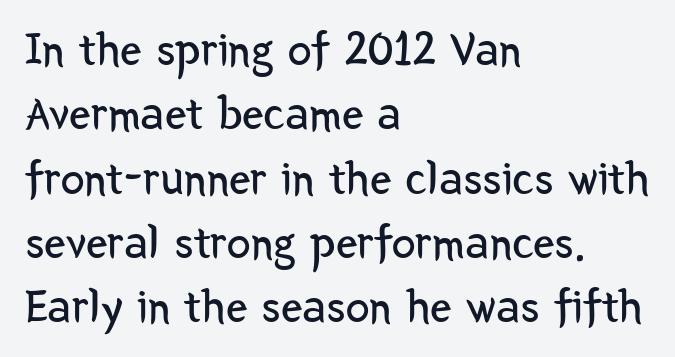
{"serif": "no", "italic": "no", "bold": "no", "weight": "regular", "width": "condensed", "stroke_contrast": "low", "x_height": "medium", "monospaced": "no", "underline": "no", "align": "left", "line_spacing": "normal", "line_spacing_ratio": 1.34, "letter_spacing": "normal", "letter_spacing_em": 0.0, "glyph_px": 48}
